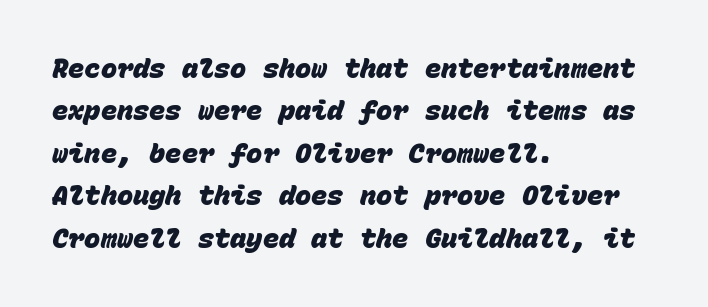
Q: Is the text bold? A: Yes.
Q: Is the text underlined? A: No.
Q: How is the paragraph aligned? A: Left-aligned.
Q: Is the spacing between letters normal or unusually wide? A: Normal.
Q: Is the spacing between lines tight, normal or loose? A: Normal.
